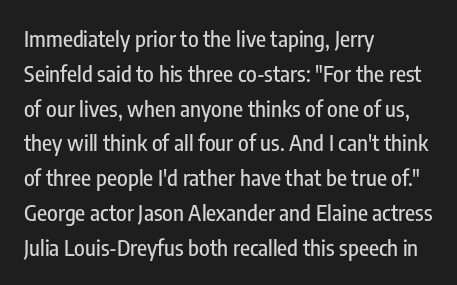
The letters stand straight up with perfectly vertical stems. The strip under each line holds only bare page. Each new line begins a customary step beneath the previous one. Inter-character spacing is left at the font's built-in metrics. The paragraph shown leans on its left margin.
